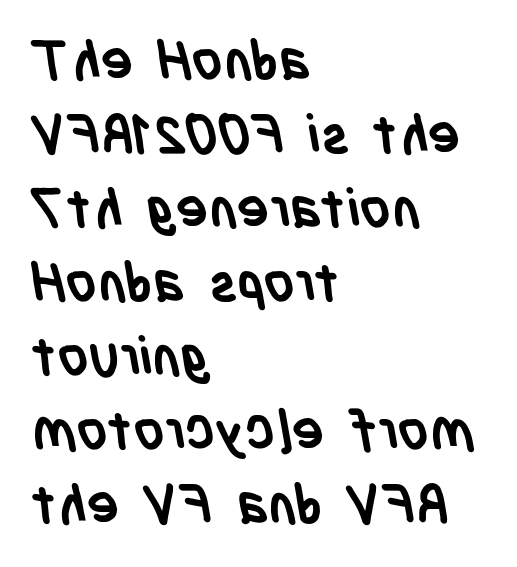
Q: Is the text bold? A: Yes.
Q: Is the typeface a serif or a sans-serif typeface? A: Sans-serif.
Q: Is the text underlined? A: No.
Q: How is the paragraph aligned? A: Left-aligned.
Q: Is the spacing between letters normal or unusually wide? A: Normal.
Q: Is the spacing between lines tight, normal or loose? A: Normal.
Q: Width (condensed, normal, or wide)? A: Condensed.
Q: Stroke contrast? A: Low.
Q: x-height? A: Large.
Q: Monospaced? A: No.
